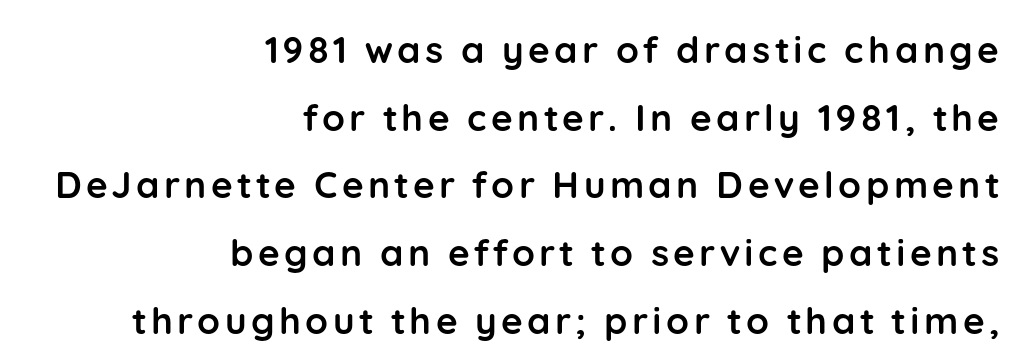
{"serif": "no", "italic": "no", "bold": "yes", "weight": "semibold", "width": "normal", "stroke_contrast": "low", "x_height": "medium", "monospaced": "no", "underline": "no", "align": "right", "line_spacing_ratio": 1.83, "glyph_px": 37}
